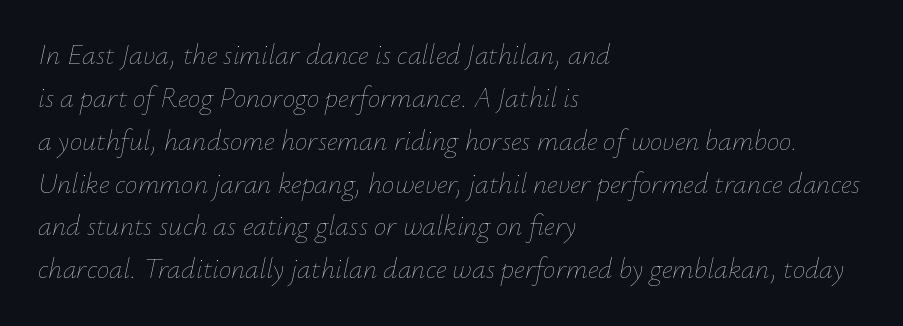
The image shows 28 px thin type, italic (leaning right); set left-aligned, normal line spacing (1.53x), normal letter spacing, not underlined; low stroke contrast and a small x-height.
